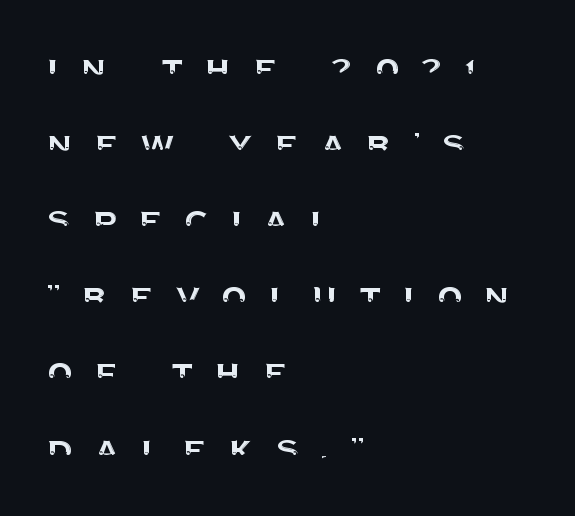
Q: Is the text italic (slanted)? A: No, it is upright.
Q: Is the typeface a serif or a sans-serif typeface? A: Sans-serif.
Q: Is the text underlined? A: No.
Q: How is the paragraph aligned? A: Left-aligned.
Q: Is the spacing between letters normal or unusually wide? A: Unusually wide.
Q: Width (condensed, normal, or wide)? A: Normal.
Q: Stroke contrast? A: Medium.
Q: x-height? A: Large.
Q: Monospaced? A: No.
